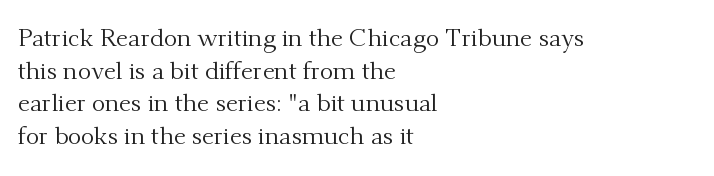
What's the leading like? Ordinary, nothing unusual. The passage shown has conventional tracking throughout. The typography opts for an upright posture over an oblique one. The passage is arranged the way most books set body copy — flush left.
